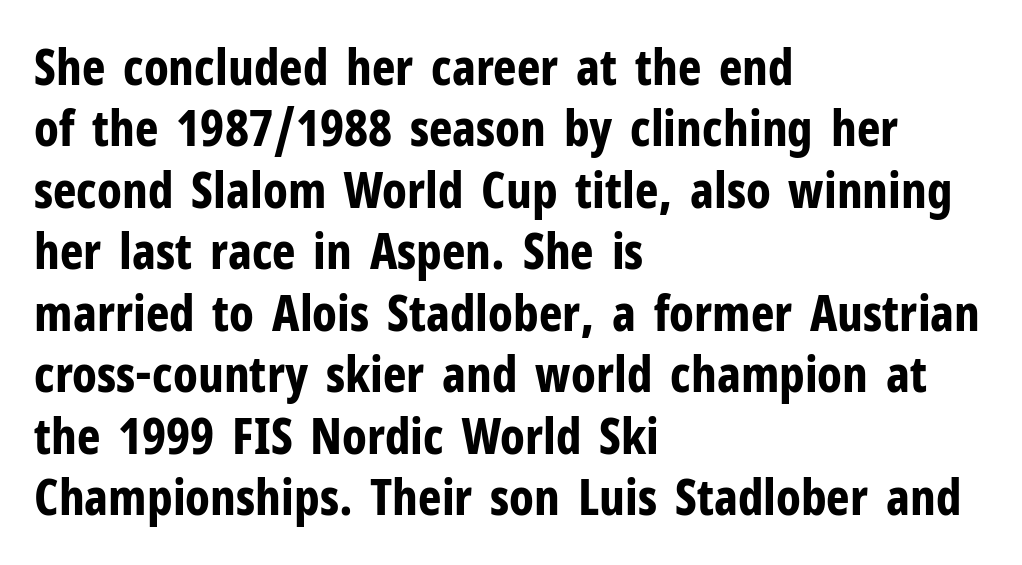
The image shows 50 px bold, condensed sans-serif type, upright; set left-aligned, line spacing 1.23x, normal letter spacing, not underlined; low stroke contrast and a medium x-height.
